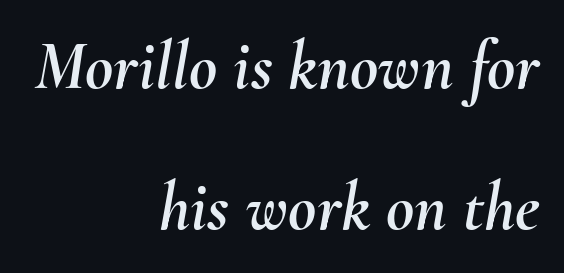
{"italic": "yes", "lean": "right", "slant_degrees": 10, "width": "normal", "stroke_contrast": "medium", "x_height": "small", "monospaced": "no", "underline": "no", "align": "right", "line_spacing": "loose", "line_spacing_ratio": 2.04, "letter_spacing": "normal", "letter_spacing_em": 0.0, "glyph_px": 69}
